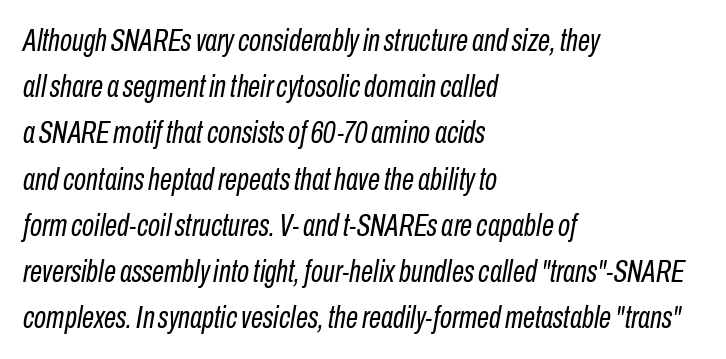
{"italic": "yes", "lean": "right", "slant_degrees": 10, "bold": "no", "weight": "regular", "width": "condensed", "stroke_contrast": "low", "x_height": "medium", "monospaced": "no", "underline": "no", "align": "left", "line_spacing": "normal", "line_spacing_ratio": 1.49, "letter_spacing": "normal", "letter_spacing_em": 0.0, "glyph_px": 31}
